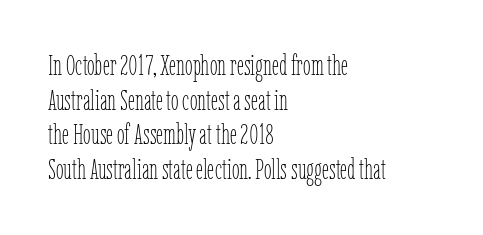
{"italic": "no", "bold": "no", "weight": "thin", "width": "condensed", "stroke_contrast": "low", "x_height": "medium", "monospaced": "no", "underline": "no", "align": "left", "line_spacing_ratio": 1.24, "letter_spacing": "normal", "letter_spacing_em": 0.0, "glyph_px": 28}
